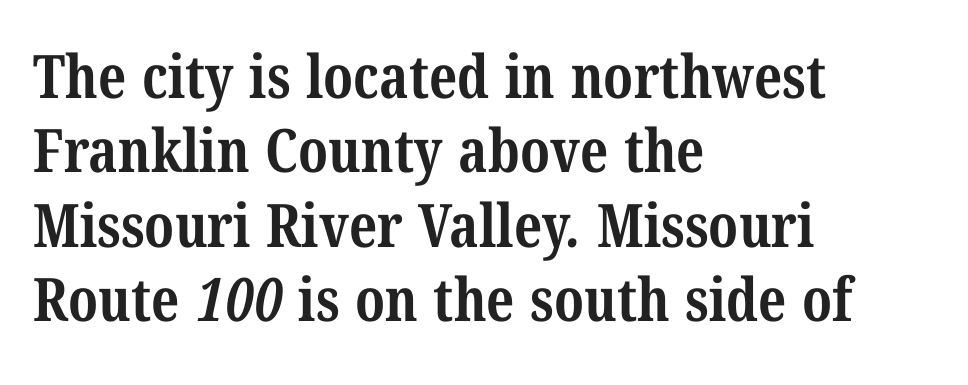
{"serif": "yes", "bold": "yes", "weight": "bold", "width": "condensed", "stroke_contrast": "medium", "x_height": "medium", "monospaced": "no", "underline": "no", "align": "left", "line_spacing_ratio": 1.24, "letter_spacing": "normal", "letter_spacing_em": 0.0, "glyph_px": 60}
